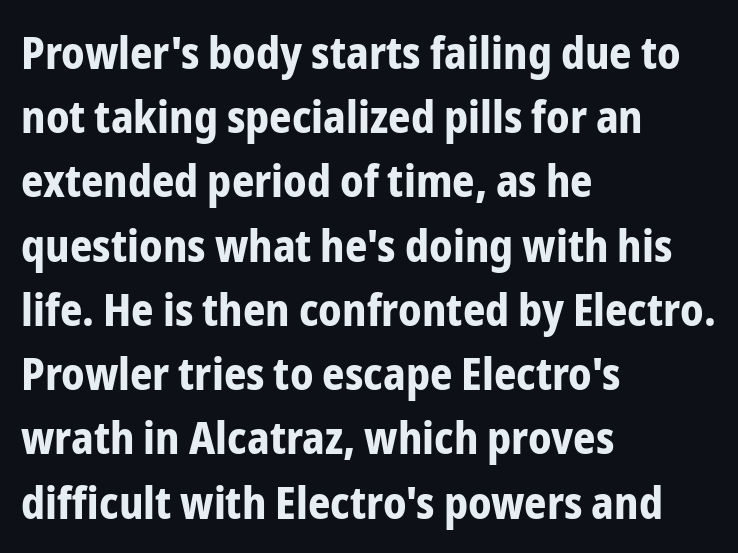
The image shows 44 px bold, condensed sans-serif type, upright; set left-aligned, normal line spacing (1.46x), normal letter spacing, not underlined; low stroke contrast and a medium x-height.
